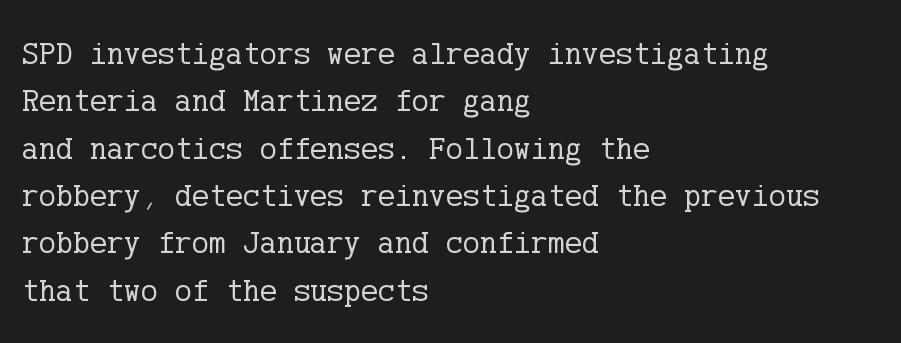
The image shows 32 px regular-weight serif type, upright; set left-aligned, normal line spacing (1.48x), normal letter spacing, not underlined; low stroke contrast and a medium x-height.
